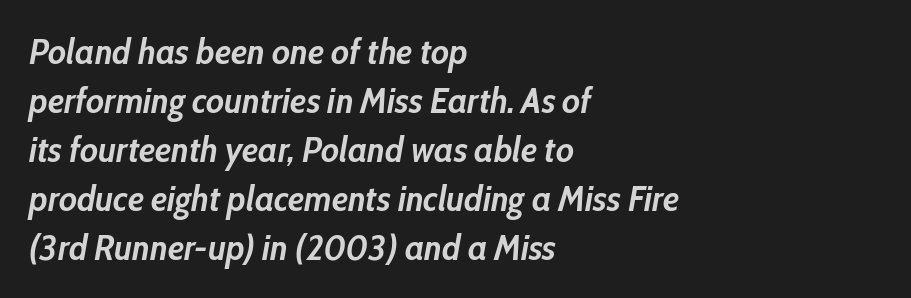
Strong, thick strokes mark this as bold type. Evenly set lines give the paragraph a standard silhouette. Note the varied advance widths — an 'i' is clearly narrower than an 'm'. The gap between lines stays unmarked.
